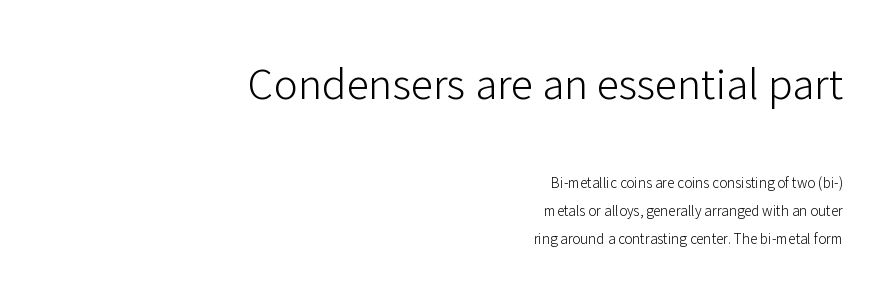
The image shows 45 px light sans-serif type, upright; set right-aligned, line spacing 1.85x, normal letter spacing, not underlined; the first (top) block is 3.0x larger; low stroke contrast and a medium x-height.
